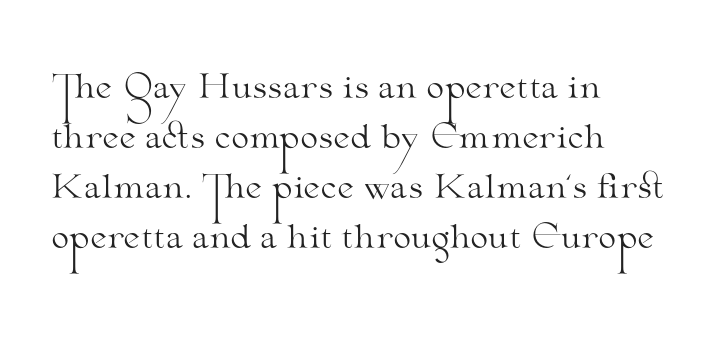
{"serif": "yes", "italic": "no", "bold": "no", "weight": "light", "width": "wide", "stroke_contrast": "medium", "x_height": "small", "monospaced": "no", "underline": "no", "align": "left", "line_spacing": "normal", "line_spacing_ratio": 1.56, "letter_spacing": "normal", "letter_spacing_em": 0.0, "glyph_px": 32}
